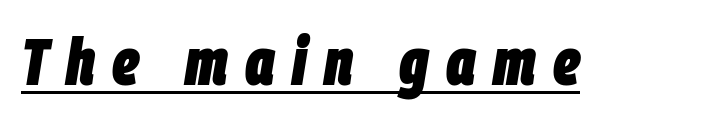
{"italic": "yes", "lean": "right", "slant_degrees": 9, "bold": "yes", "weight": "heavy", "width": "condensed", "stroke_contrast": "low", "x_height": "large", "monospaced": "no", "underline": "yes", "letter_spacing": "wide", "letter_spacing_em": 0.26, "glyph_px": 66}
